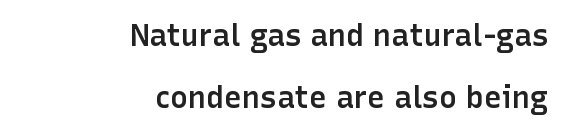
The glyphs are unaccompanied by any horizontal stroke below them. Line spacing here is loose. The characters display no serif detailing; their extremities are plain. The lettering holds an erect, upright posture throughout. Heft: intermediate — a semibold. The lines in this sample share a right terminus and differ only in where they begin.
